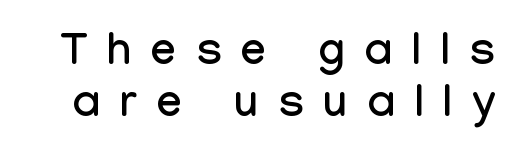
Q: Is the text italic (slanted)? A: No, it is upright.
Q: Is the typeface a serif or a sans-serif typeface? A: Sans-serif.
Q: Is the text underlined? A: No.
Q: Is the spacing between letters normal or unusually wide? A: Unusually wide.
Q: Is the spacing between lines tight, normal or loose? A: Tight.
Q: Width (condensed, normal, or wide)? A: Condensed.
Q: Stroke contrast? A: Low.
Q: x-height? A: Medium.
Q: Monospaced? A: No.
